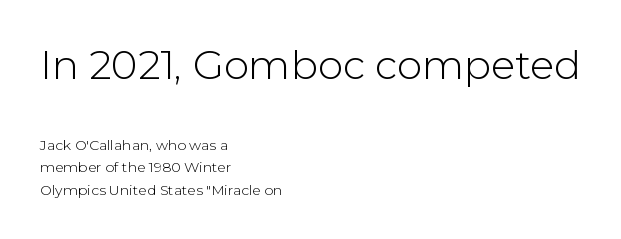
The image shows 40 px light sans-serif type, upright; set left-aligned, normal line spacing (1.6x), normal letter spacing, not underlined; the first (top) block is 2.86x larger; low stroke contrast and a medium x-height.
